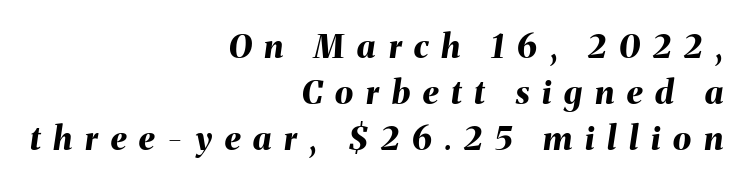
{"italic": "yes", "lean": "right", "slant_degrees": 8, "bold": "yes", "weight": "bold", "width": "normal", "stroke_contrast": "medium", "x_height": "medium", "monospaced": "no", "underline": "no", "align": "right", "line_spacing": "normal", "line_spacing_ratio": 1.39, "letter_spacing": "wide", "letter_spacing_em": 0.39, "glyph_px": 33}
